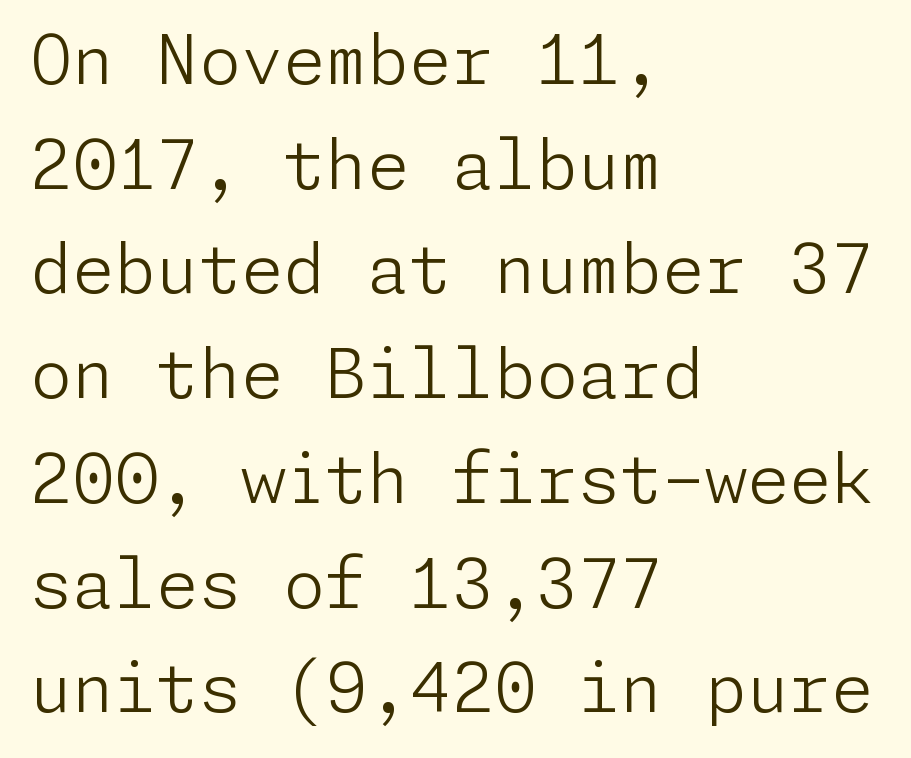
{"serif": "no", "italic": "no", "bold": "no", "weight": "light", "width": "normal", "stroke_contrast": "low", "x_height": "medium", "underline": "no", "align": "left", "line_spacing": "normal", "line_spacing_ratio": 1.54, "letter_spacing": "normal", "letter_spacing_em": 0.0, "glyph_px": 68}
